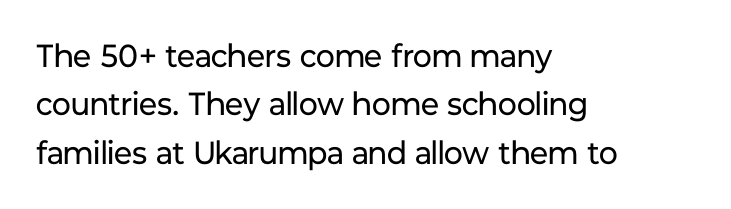
The rendering anchors every line to the left-hand side. Weight: regular or lighter. No italicization has been applied; the sample stays upright. Unlike a traditional serif, this face leaves its strokes unadorned. Underline: absent. Spacing verdict: proportional, widths tailored to each character.
